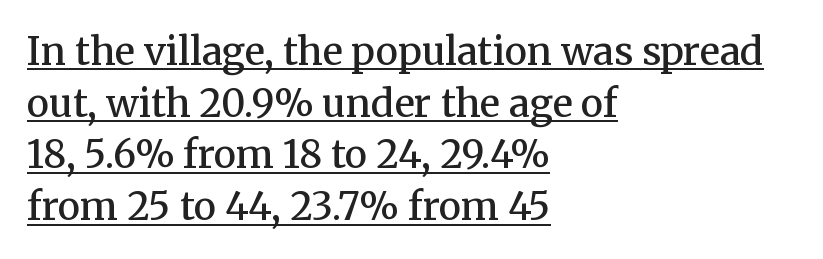
The image shows 38 px semibold serif type, upright; set left-aligned, normal line spacing (1.36x), normal letter spacing, underlined; medium stroke contrast and a medium x-height.
